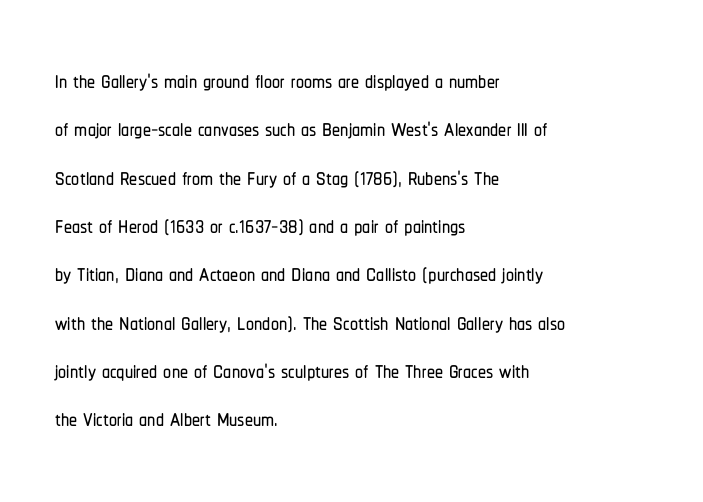
Q: Is the text italic (slanted)? A: No, it is upright.
Q: Is the typeface a serif or a sans-serif typeface? A: Sans-serif.
Q: Is the text underlined? A: No.
Q: How is the paragraph aligned? A: Left-aligned.
Q: Is the spacing between letters normal or unusually wide? A: Normal.
Q: Is the spacing between lines tight, normal or loose? A: Normal.
Q: Width (condensed, normal, or wide)? A: Condensed.
Q: Stroke contrast? A: Low.
Q: x-height? A: Medium.
Q: Monospaced? A: No.
